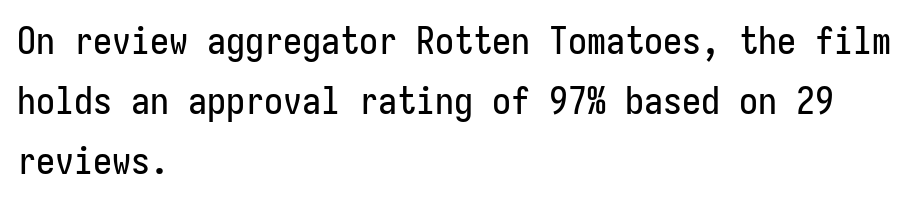
What kind of face is this? One without serifs — a sans. The font's upright variant was chosen for this text. Descenders hang freely into open space. Leading: standard. Each line starts at the same left margin while the right side varies.
